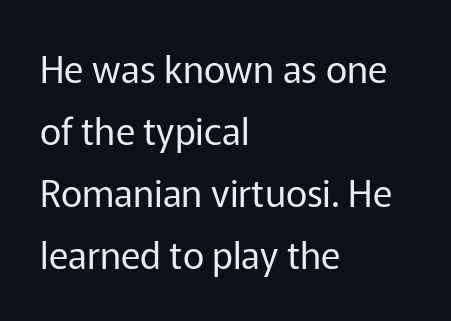
Q: Is the text bold? A: No.
Q: Is the text italic (slanted)? A: No, it is upright.
Q: Is the typeface a serif or a sans-serif typeface? A: Sans-serif.
Q: Is the text underlined? A: No.
Q: How is the paragraph aligned? A: Left-aligned.
Q: Is the spacing between letters normal or unusually wide? A: Normal.
Q: Is the spacing between lines tight, normal or loose? A: Normal.
Q: Width (condensed, normal, or wide)? A: Normal.
Q: Stroke contrast? A: Low.
Q: x-height? A: Medium.
Q: Monospaced? A: No.
